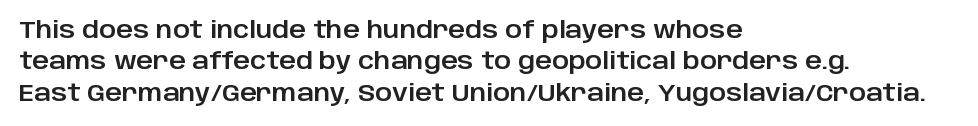
Q: Is the text italic (slanted)? A: No, it is upright.
Q: Is the text underlined? A: No.
Q: How is the paragraph aligned? A: Left-aligned.
Q: Is the spacing between letters normal or unusually wide? A: Normal.
Q: Is the spacing between lines tight, normal or loose? A: Normal.
